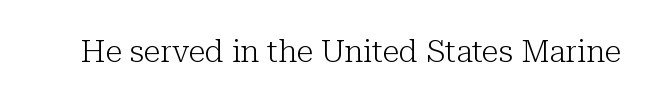
{"serif": "yes", "italic": "no", "bold": "no", "weight": "light", "width": "normal", "stroke_contrast": "low", "x_height": "medium", "monospaced": "no", "underline": "no", "letter_spacing": "normal", "letter_spacing_em": 0.0, "glyph_px": 31}
